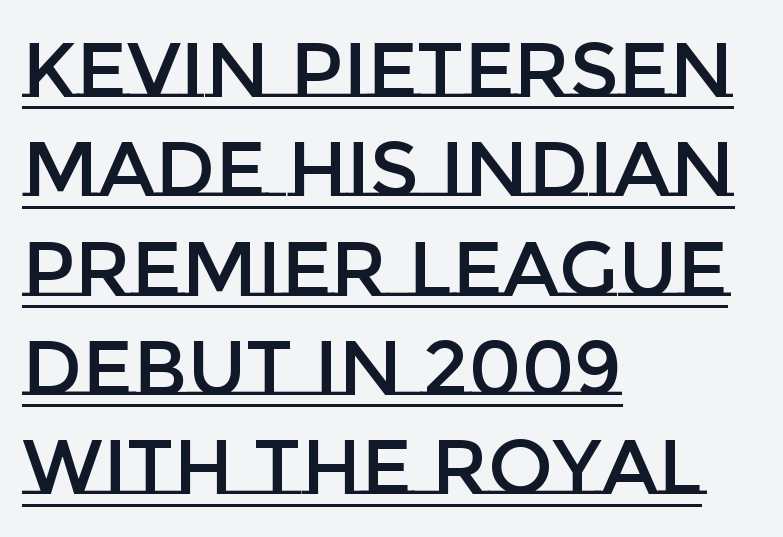
The rendered words wear a rule along their underside. This is roman type, the default non-slanted kind. Where is the straight margin? On the left. Think of a printed novel: that variable character pitch is what you see here. Honestly, the letter spacing is just normal — you wouldn't notice it. Regular leading.
